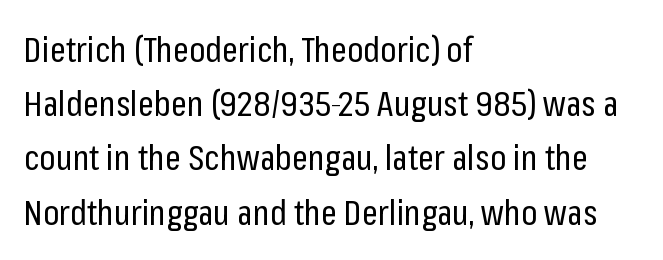
Q: Is the text bold? A: No.
Q: Is the text italic (slanted)? A: No, it is upright.
Q: Is the typeface a serif or a sans-serif typeface? A: Sans-serif.
Q: Is the text underlined? A: No.
Q: How is the paragraph aligned? A: Left-aligned.
Q: Is the spacing between letters normal or unusually wide? A: Normal.
Q: Is the spacing between lines tight, normal or loose? A: Normal.
Q: Width (condensed, normal, or wide)? A: Condensed.
Q: Stroke contrast? A: Low.
Q: x-height? A: Medium.
Q: Monospaced? A: No.
